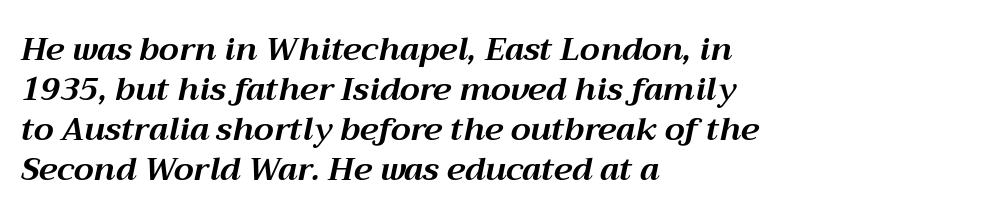
One glance says typical: line gaps are just what's usual. Heavy-handed strokes throughout: this text is bold. Lines of text with bare space underneath. Yep, that's italic — everything's leaning. Proportional: the letters do not fall into vertical columns.
